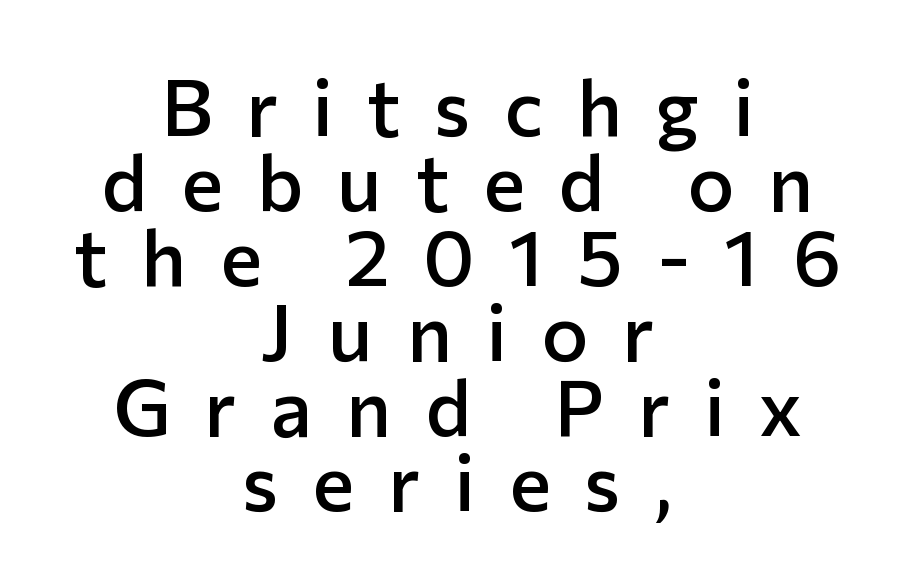
The image shows 79 px semibold sans-serif type, upright; set centered, tight line spacing (0.95x), unusually wide letter spacing (+0.43 em), not underlined; low stroke contrast and a medium x-height.
